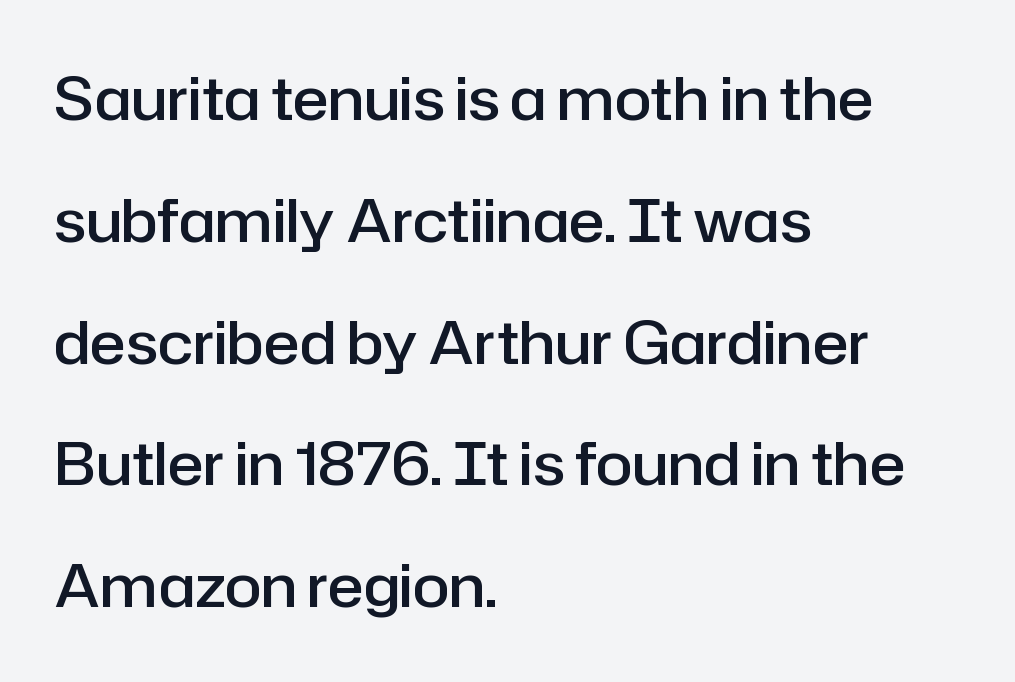
This rendering features lettering with no underline. Characters follow at the spacing the type designer built in. Is the block centered? No — it sits flush against the left margin. The line-height multiplier appears high, well above default.
